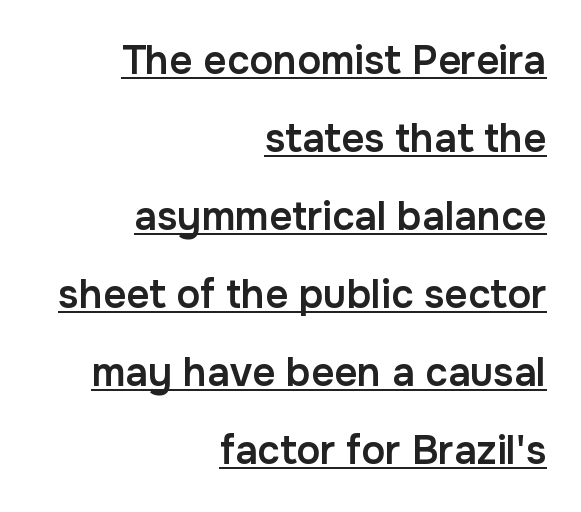
{"serif": "no", "italic": "no", "bold": "semi", "weight": "semibold", "width": "normal", "stroke_contrast": "low", "x_height": "medium", "monospaced": "no", "underline": "yes", "align": "right", "line_spacing": "loose", "line_spacing_ratio": 1.95, "letter_spacing": "normal", "letter_spacing_em": 0.0, "glyph_px": 40}
